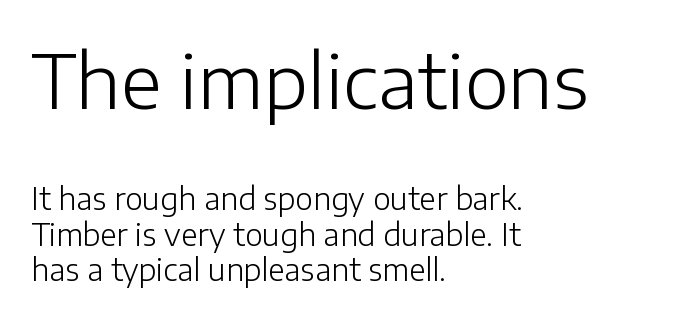
Q: Is the text bold? A: No.
Q: Is the text italic (slanted)? A: No, it is upright.
Q: Is the typeface a serif or a sans-serif typeface? A: Sans-serif.
Q: Is the text underlined? A: No.
Q: How is the paragraph aligned? A: Left-aligned.
Q: Is the spacing between letters normal or unusually wide? A: Normal.
Q: Which block of text is set in a larger size, the first (top) or the second (bottom)? A: The first (top) one.
Q: Width (condensed, normal, or wide)? A: Normal.
Q: Stroke contrast? A: Low.
Q: x-height? A: Medium.
Q: Monospaced? A: No.
